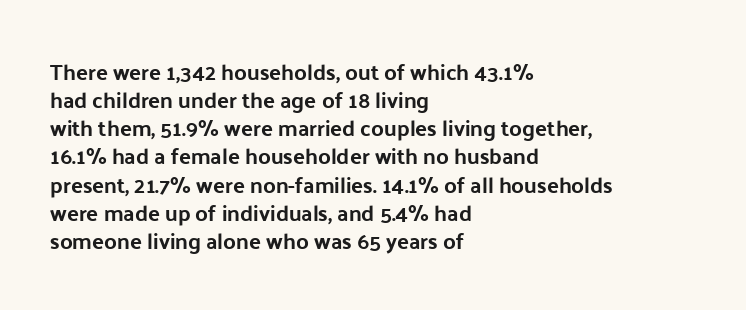
The image shows 22 px bold type, upright; set left-aligned, normal line spacing (1.28x), normal letter spacing, not underlined.
